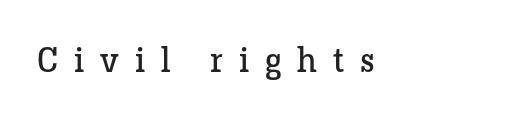
{"serif": "yes", "italic": "no", "bold": "no", "weight": "regular", "width": "normal", "stroke_contrast": "low", "x_height": "medium", "monospaced": "no", "underline": "no", "letter_spacing": "wide", "letter_spacing_em": 0.46, "glyph_px": 35}
